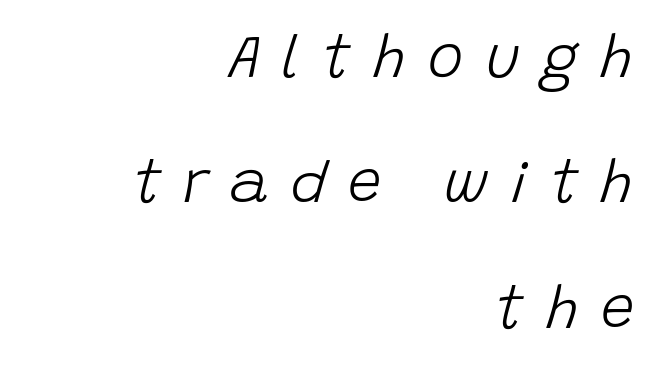
The face used here has a pronounced slope to its letters. Stems and bowls with no extra thickness — not bold. The lines are quadded right. A typesetter would call this proportional, since set widths differ per character. Horizontal bands of white between lines are thick stripes.
